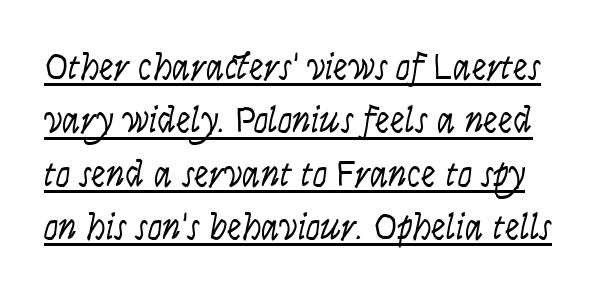
Q: Is the text bold? A: No.
Q: Is the text italic (slanted)? A: Yes, it leans right by about 9 degrees.
Q: Is the text underlined? A: Yes.
Q: Is the spacing between letters normal or unusually wide? A: Normal.
Q: Is the spacing between lines tight, normal or loose? A: Normal.
Q: Width (condensed, normal, or wide)? A: Condensed.
Q: Stroke contrast? A: Low.
Q: x-height? A: Large.
Q: Monospaced? A: No.
